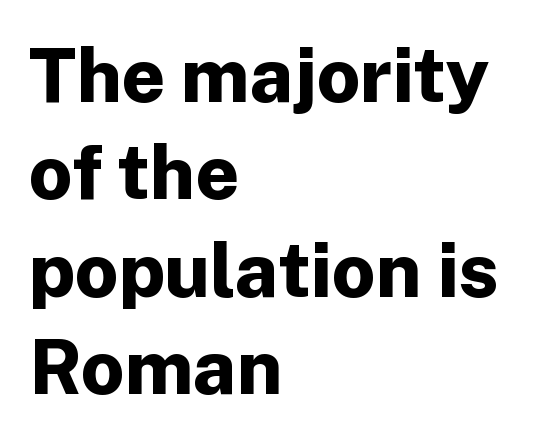
The image shows 76 px bold sans-serif type, upright; set left-aligned, normal line spacing (1.28x), normal letter spacing, not underlined; low stroke contrast and a medium x-height.
